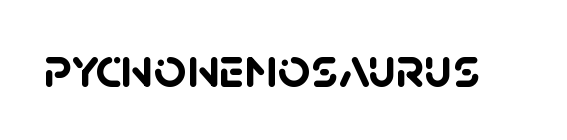
Has an underline been added? It has not. Note the varied advance widths — an 'i' is clearly narrower than an 'm'. Letter spacing: default. As a designer I'd log this as weight 700, bold.
